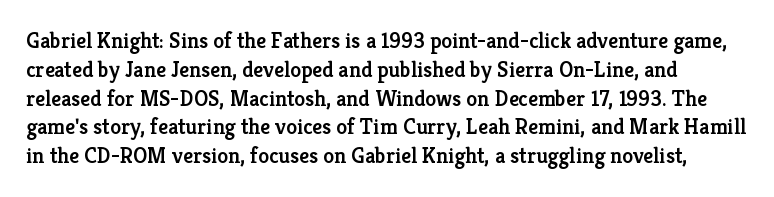
Moderately thickened strokes mark this as semibold type. Rule under the text: the space is simply empty. The passage shown stacks its lines at a standard gap. What stands out about the letter spacing? Nothing — it is the standard amount. The specimen reads as upright at a glance.
